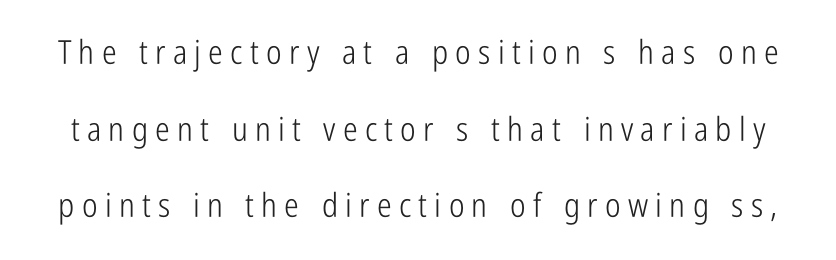
Nobody drew a line under any word here. Tracking here is generous; glyphs stand well apart from one another. The passage shown is typed in a proportional face where columns would drift. Loosely led — the rows are spread out.
